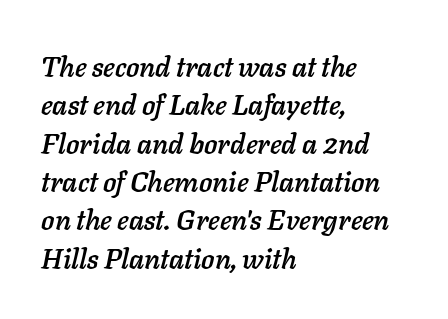
Underline: absent. Leading matches the norm, producing a regular column. Compared with typical body copy, the letter spacing here is the same. Horizontal alignment here is leftward, the default for most running prose. Compared with ordinary roman type, these characters are visibly tilted.
